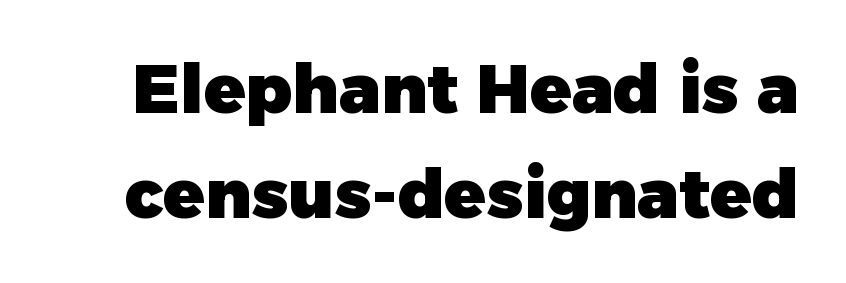
The image shows 68 px heavy sans-serif type, upright; set normal line spacing (1.54x), normal letter spacing, not underlined; low stroke contrast and a medium x-height.
